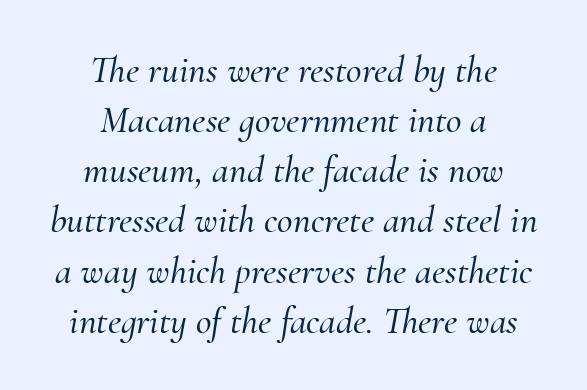
{"serif": "yes", "italic": "yes", "lean": "right", "slant_degrees": 10, "width": "normal", "stroke_contrast": "medium", "x_height": "small", "monospaced": "no", "underline": "no", "align": "center", "line_spacing": "normal", "line_spacing_ratio": 1.32, "letter_spacing": "normal", "letter_spacing_em": 0.0, "glyph_px": 38}
